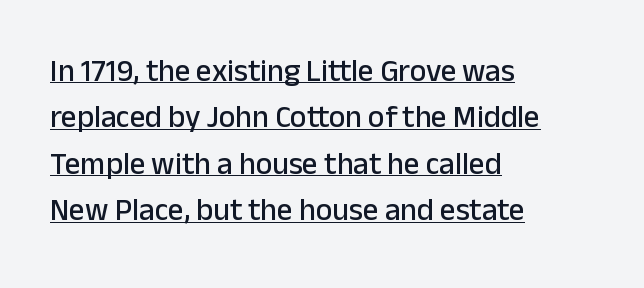
{"serif": "no", "italic": "no", "width": "normal", "stroke_contrast": "low", "x_height": "medium", "monospaced": "no", "underline": "yes", "align": "left", "line_spacing": "normal", "line_spacing_ratio": 1.5, "letter_spacing": "normal", "letter_spacing_em": 0.0, "glyph_px": 31}
